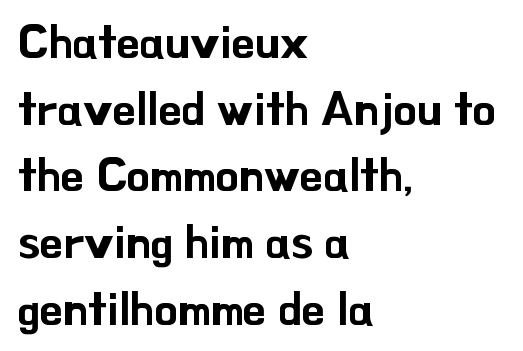
The image shows 47 px sans-serif type, upright; set left-aligned, normal line spacing (1.42x), normal letter spacing, not underlined; low stroke contrast and a small x-height.
